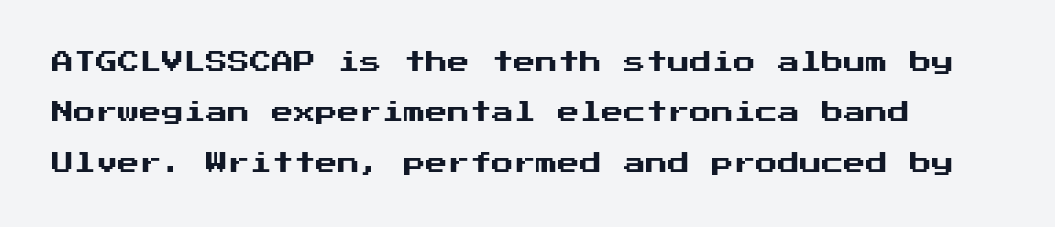
{"italic": "no", "underline": "no", "line_spacing": "loose", "line_spacing_ratio": 2.29, "letter_spacing": "normal", "letter_spacing_em": 0.0, "glyph_px": 22}
